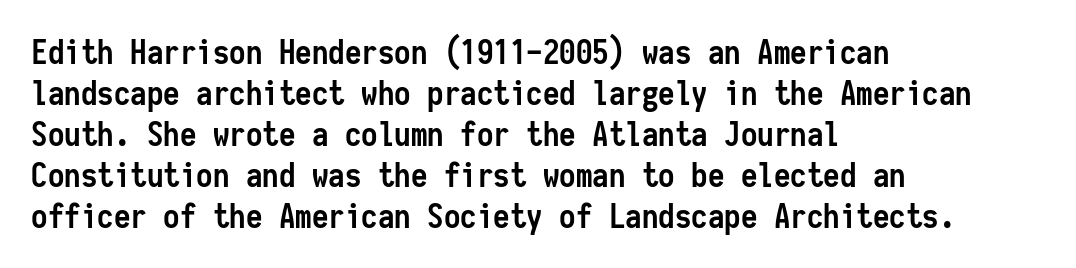
{"serif": "no", "italic": "no", "bold": "yes", "weight": "semibold", "width": "condensed", "stroke_contrast": "low", "x_height": "medium", "monospaced": "yes", "underline": "no", "align": "left", "line_spacing_ratio": 1.24, "letter_spacing": "normal", "letter_spacing_em": 0.0, "glyph_px": 33}
